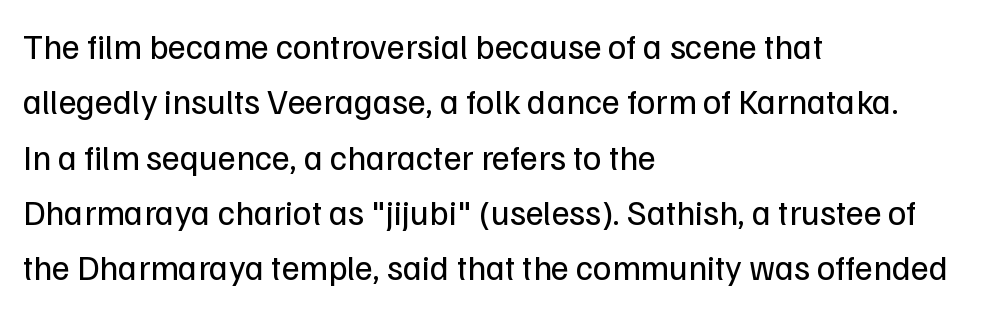
{"serif": "no", "italic": "no", "bold": "no", "weight": "regular", "width": "normal", "stroke_contrast": "low", "x_height": "medium", "monospaced": "no", "underline": "no", "align": "left", "line_spacing": "normal", "line_spacing_ratio": 1.58, "letter_spacing": "normal", "letter_spacing_em": 0.0, "glyph_px": 35}
